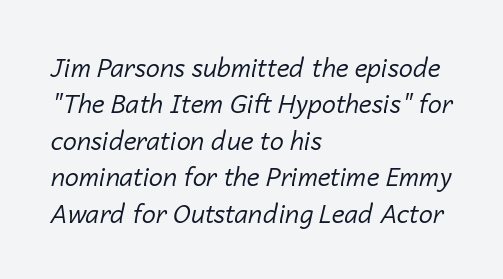
The passage shown is not underscored anywhere. The characters are drawn with everyday or finer stroke widths. If you drew a line through each stem, it would be angled. This sample is left-justified, so line endings fall wherever the words run out. The gaps between neighbouring characters are ordinary and unremarkable. The line-height multiplier appears to be the usual default.
